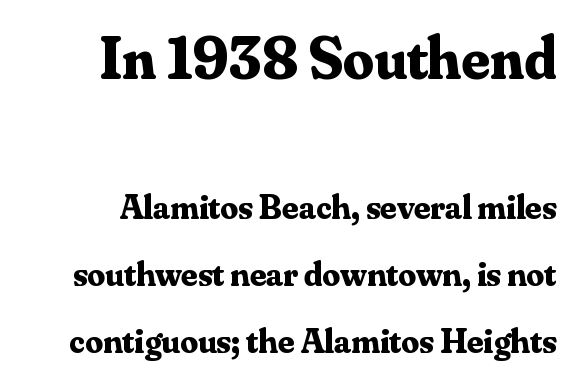
The composition opens big and finishes small. Posture: straight, roman, zero tilt. The glyphs have the mass of a bold cut. This rendering features lettering with no underline. Compared with typical body copy, the letter spacing here is the same.
